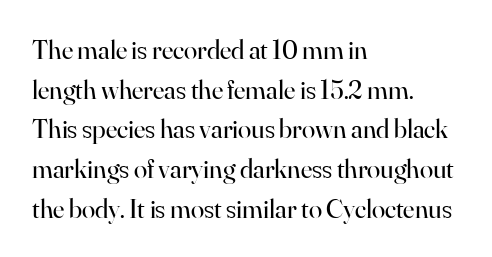
Notice how descenders clear the ascenders below comfortably — that's standard leading. Inter-character spacing is left at the font's built-in metrics. Bare-footed words on every line. The strokes are not fattened; the text isn't bold. A student would call this left alignment; a typographer would say flush left, rag right.
